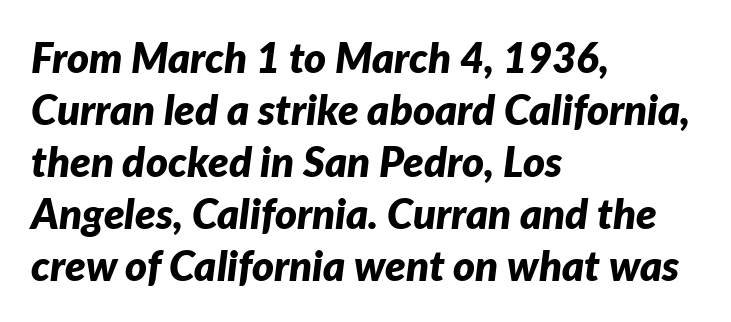
Q: Is the text bold? A: Yes.
Q: Is the text italic (slanted)? A: Yes, it leans right by about 7 degrees.
Q: Is the text underlined? A: No.
Q: How is the paragraph aligned? A: Left-aligned.
Q: Is the spacing between letters normal or unusually wide? A: Normal.
Q: Width (condensed, normal, or wide)? A: Normal.
Q: Stroke contrast? A: Low.
Q: x-height? A: Medium.
Q: Monospaced? A: No.
